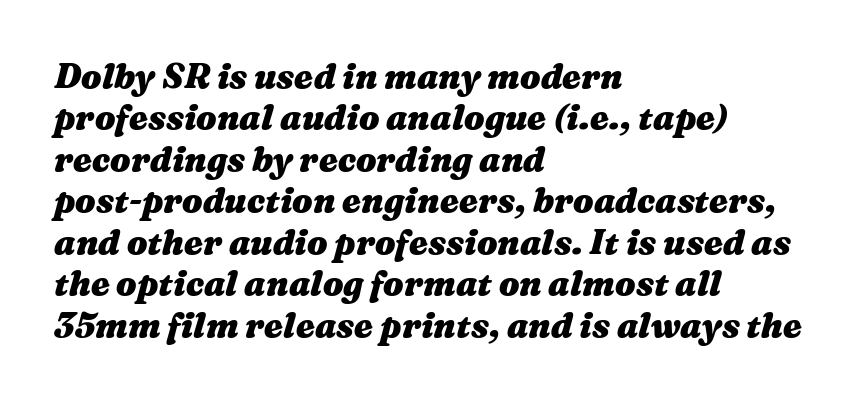
The image shows 34 px heavy, wide type, italic (leaning right); set left-aligned, line spacing 1.22x, normal letter spacing, not underlined; medium stroke contrast and a medium x-height.
